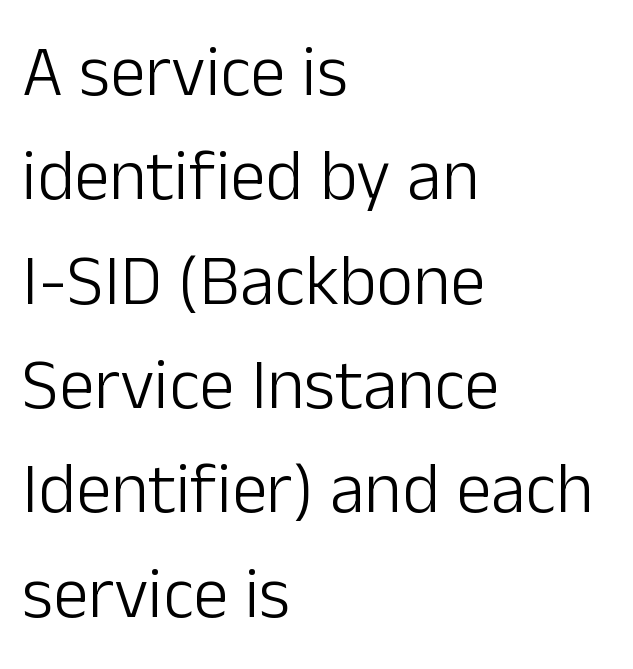
Type without underlining. All the whitespace from short lines collects on the right. This sample keeps an unexceptional amount of space between lines. This rendering employs a face without finishing strokes, i.e., a sans-serif. Is the stroke heavy? The answer is a plain regular-or-lighter. Think of a printed novel: that variable character pitch is what you see here.
